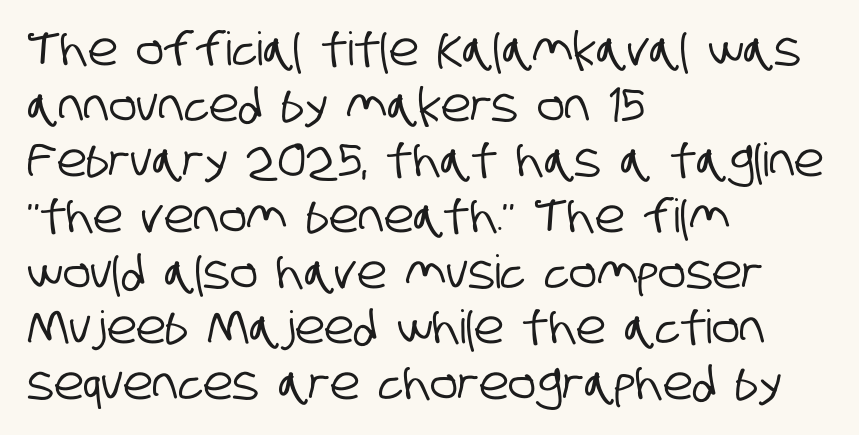
The image shows 46 px condensed sans-serif type; set left-aligned, line spacing 1.21x, normal letter spacing, not underlined; low stroke contrast and a large x-height.
